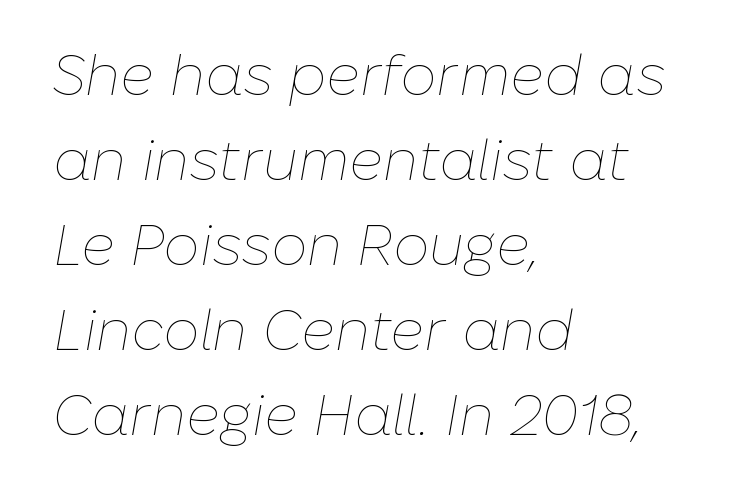
Observe the lean: these are italic letterforms. Tracking here is standard; glyphs follow each other at the usual distance. Caption: face not bold, strokes unweighted. Compared with a centered layout, this one pins lines to the left instead.
